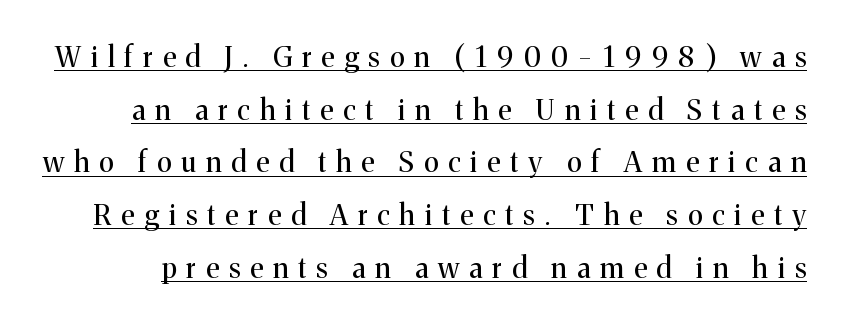
No italicization has been applied; the sample stays upright. Bold? No — there's no thickening of the strokes. Underlining? Definitely there. Character widths vary here, with narrow letters taking less room than wide ones. Old-style or modern, the face here clearly has serifs.
